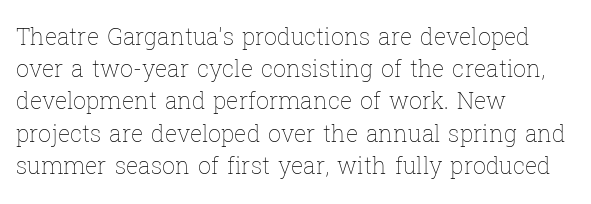
Regarding leading, the lines here are spaced in the standard way. The setting favours the left margin, as ordinary paragraphs usually do. The typeface has the unassuming heft of standard copy or less. The tracking reads as untouched default to a designer's eye. Type without underlining. Vertical strokes here are truly vertical.
